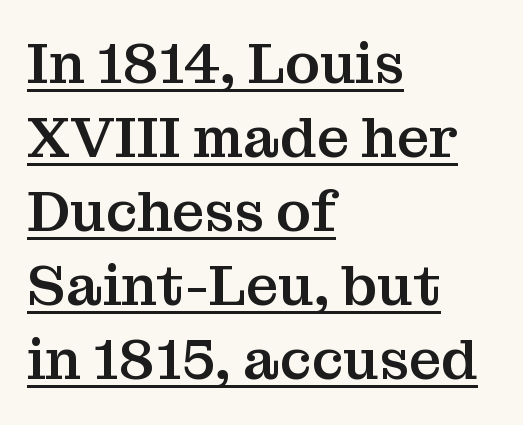
Inter-character spacing is left at the font's built-in metrics. Like a heading marked for emphasis, these lines bear an underscore. The letters advance in unequal steps, a hallmark of proportional type. The font's upright variant was chosen for this text. Leading: standard. The letters carry serifs — small finishing strokes at the ends of their stems.
